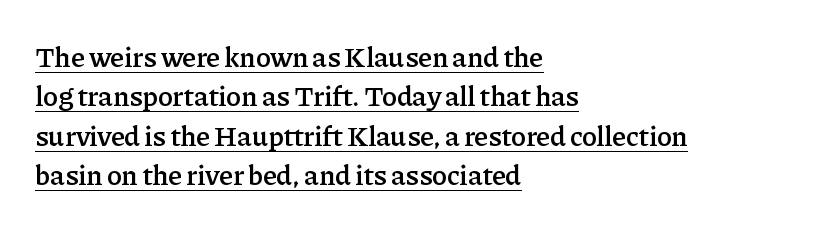
Q: Is the text bold? A: Semi-bold.
Q: Is the text italic (slanted)? A: No, it is upright.
Q: Is the typeface a serif or a sans-serif typeface? A: Serif.
Q: Is the text underlined? A: Yes.
Q: How is the paragraph aligned? A: Left-aligned.
Q: Is the spacing between letters normal or unusually wide? A: Normal.
Q: Is the spacing between lines tight, normal or loose? A: Normal.
Q: Width (condensed, normal, or wide)? A: Normal.
Q: Stroke contrast? A: Low.
Q: x-height? A: Medium.
Q: Monospaced? A: No.
